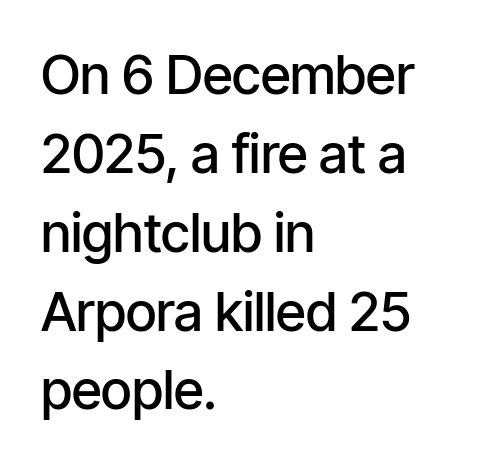
I'd describe the lettering as semibold — firm but not a full bold. The text was rendered using a sans face with plain stroke endings. These lines keep a tight, regular rhythm from letter to letter. One glance says typical: line gaps are just what's usual.
